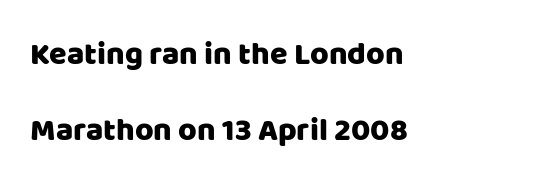
Q: Is the text italic (slanted)? A: No, it is upright.
Q: Is the typeface a serif or a sans-serif typeface? A: Sans-serif.
Q: Is the text underlined? A: No.
Q: How is the paragraph aligned? A: Left-aligned.
Q: Is the spacing between letters normal or unusually wide? A: Normal.
Q: Is the spacing between lines tight, normal or loose? A: Loose.
Q: Width (condensed, normal, or wide)? A: Normal.
Q: Stroke contrast? A: Low.
Q: x-height? A: Large.
Q: Monospaced? A: No.
